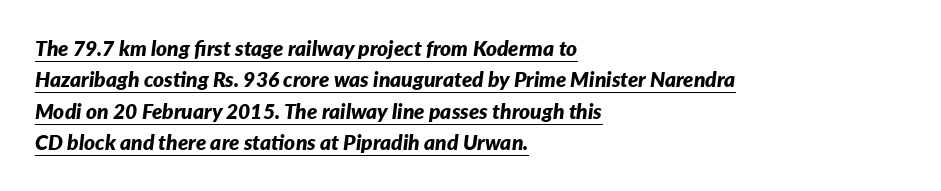
An italicized treatment has been applied to the whole sample. Notice how the passage keeps a crisp vertical edge on the left only. These lines keep a tight, regular rhythm from letter to letter. Rows of type keep a routine distance in the vertical direction. This rendering features underlined lettering. Caption: bold face, heavy strokes.
